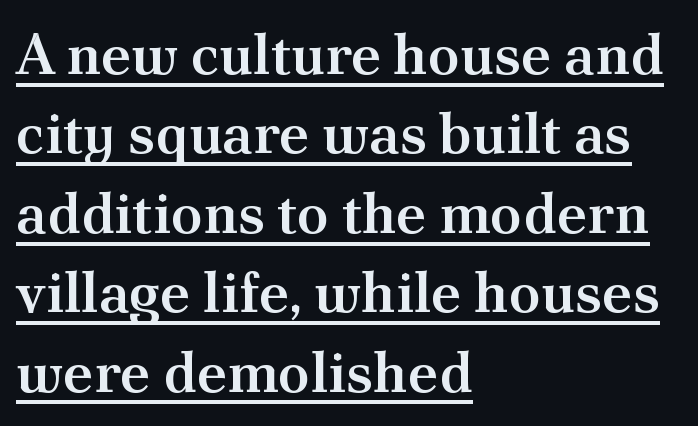
The image shows 58 px semibold serif type, upright; set left-aligned, normal line spacing (1.37x), normal letter spacing, underlined; medium stroke contrast and a small x-height.
